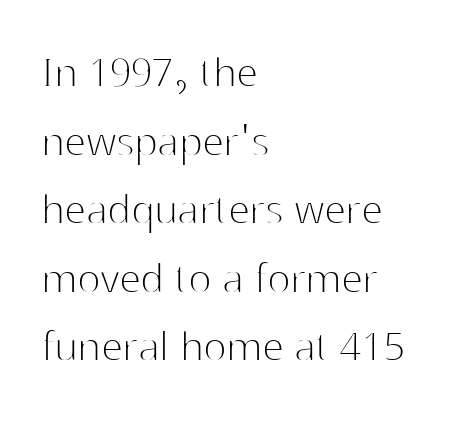
{"serif": "no", "italic": "no", "bold": "no", "weight": "thin", "width": "normal", "stroke_contrast": "high", "x_height": "medium", "monospaced": "no", "underline": "no", "align": "left", "line_spacing": "normal", "line_spacing_ratio": 1.4, "letter_spacing": "normal", "letter_spacing_em": 0.0, "glyph_px": 49}
